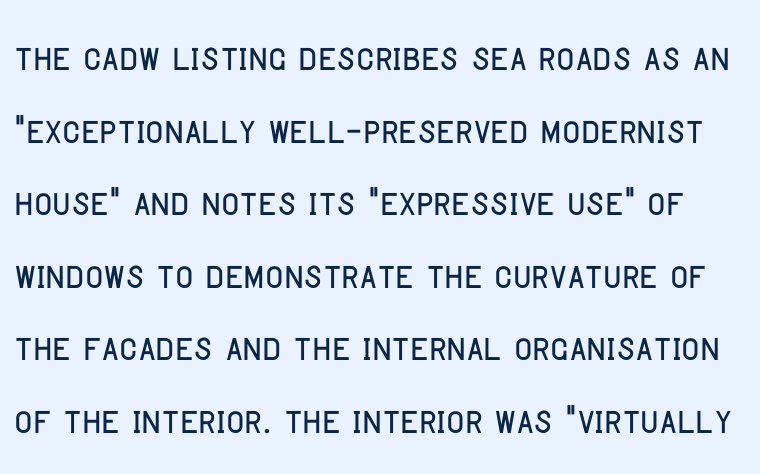
{"serif": "no", "italic": "no", "width": "condensed", "stroke_contrast": "low", "x_height": "large", "monospaced": "no", "underline": "no", "line_spacing": "normal", "line_spacing_ratio": 1.48, "letter_spacing": "normal", "letter_spacing_em": 0.0, "glyph_px": 49}
